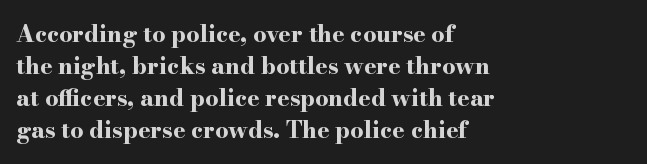
The image shows 23 px bold type, upright; set left-aligned, normal line spacing (1.39x), normal letter spacing, not underlined.
